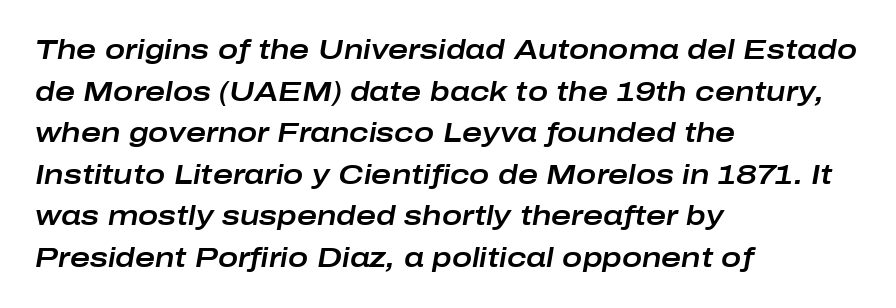
The image shows 27 px text type, italic (leaning right); set left-aligned, normal line spacing (1.54x), normal letter spacing, not underlined.
